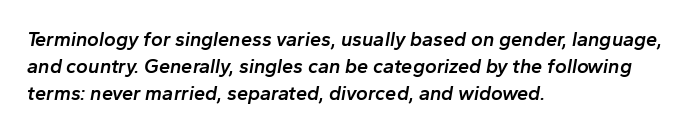
Q: Is the text bold? A: Semi-bold.
Q: Is the text italic (slanted)? A: Yes, it leans right by about 10 degrees.
Q: Is the text underlined? A: No.
Q: How is the paragraph aligned? A: Left-aligned.
Q: Is the spacing between letters normal or unusually wide? A: Normal.
Q: Is the spacing between lines tight, normal or loose? A: Normal.
